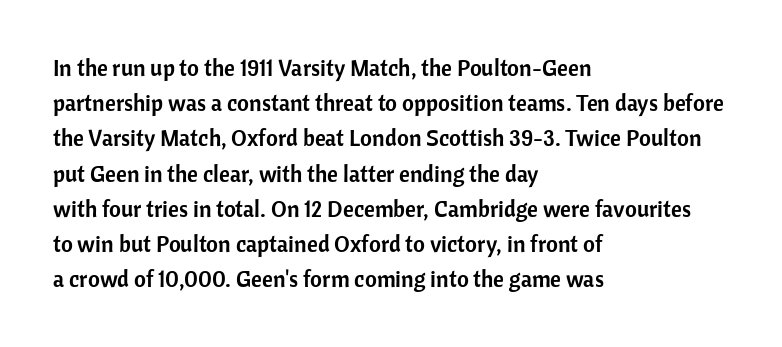
The designer left line spacing at the default. The face used here is rendered with its standard letterfit. The letters stand upright; this is a roman face. The rag falls on the right side of this text block. The words here are not underlined.
